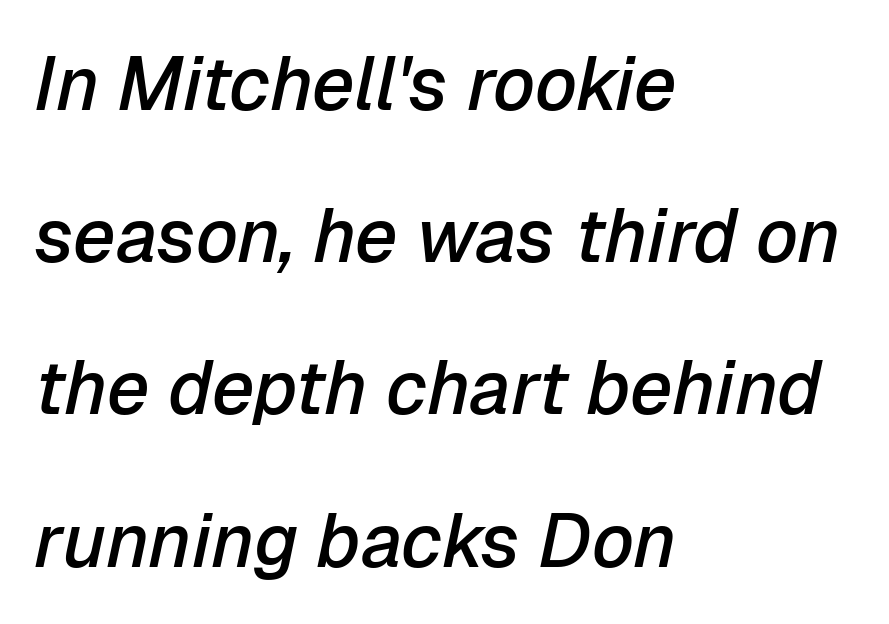
The image shows 75 px semibold type, italic (leaning right); set left-aligned, loose line spacing (2.03x), normal letter spacing, not underlined; low stroke contrast and a medium x-height.
